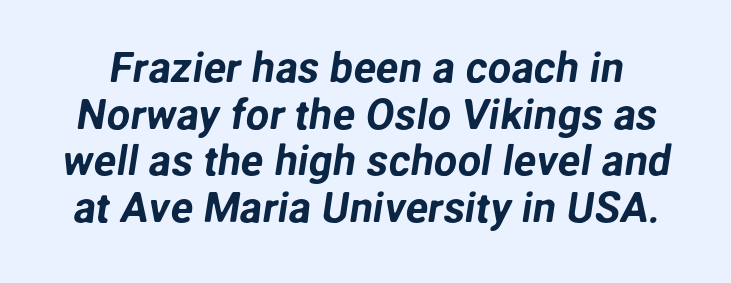
The image shows 42 px sans-serif type; set tight line spacing (1.11x), normal letter spacing, not underlined; low stroke contrast and a medium x-height.
